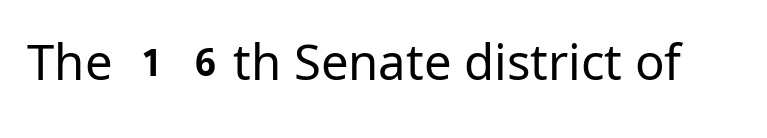
The image shows 49 px regular-weight sans-serif type, upright; set normal letter spacing, not underlined; low stroke contrast and a medium x-height.
